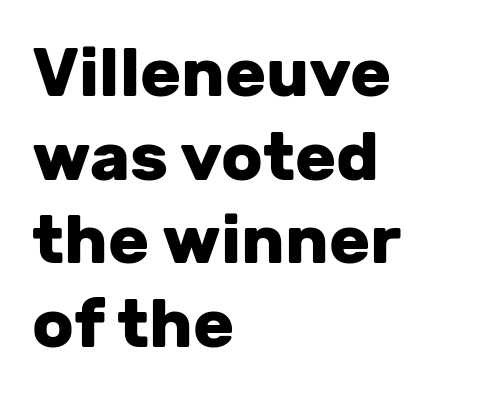
The image shows 68 px heavy sans-serif type, upright; set left-aligned, line spacing 1.23x, normal letter spacing, not underlined; low stroke contrast and a medium x-height.
